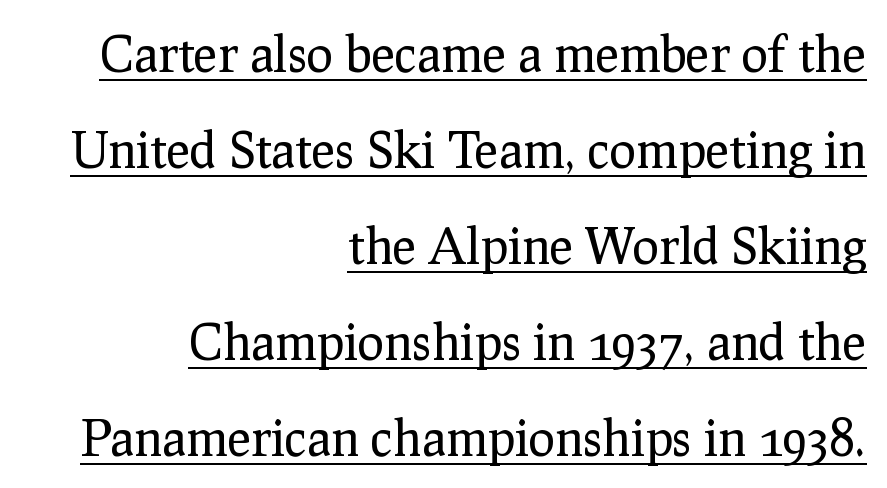
The image shows 50 px regular-weight serif type, upright; set right-aligned, loose line spacing (1.92x), normal letter spacing, underlined; low stroke contrast and a medium x-height.
